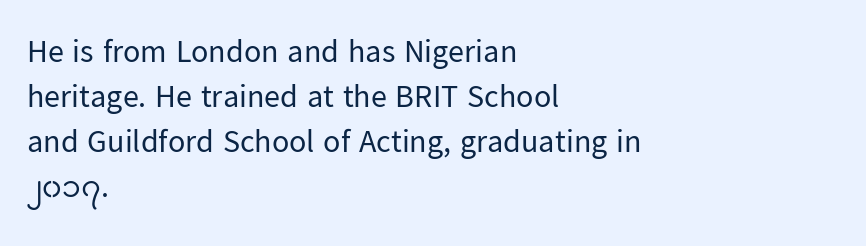
Q: Is the text bold? A: No.
Q: Is the text italic (slanted)? A: No, it is upright.
Q: Is the typeface a serif or a sans-serif typeface? A: Sans-serif.
Q: Is the text underlined? A: No.
Q: How is the paragraph aligned? A: Left-aligned.
Q: Is the spacing between letters normal or unusually wide? A: Normal.
Q: Is the spacing between lines tight, normal or loose? A: Normal.
Q: Width (condensed, normal, or wide)? A: Normal.
Q: Stroke contrast? A: Low.
Q: x-height? A: Medium.
Q: Monospaced? A: No.
